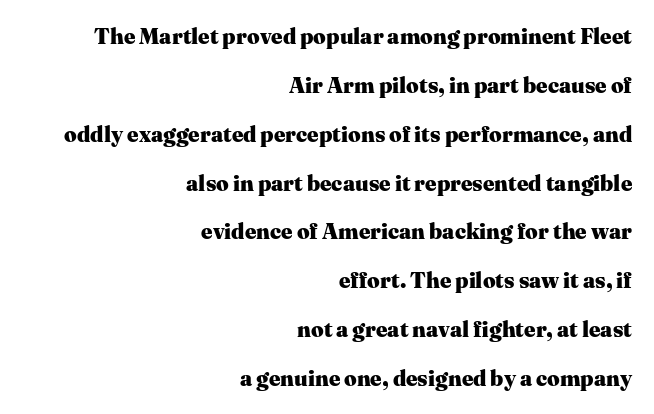
Q: Is the text bold? A: Yes.
Q: Is the text italic (slanted)? A: No, it is upright.
Q: Is the text underlined? A: No.
Q: How is the paragraph aligned? A: Right-aligned.
Q: Is the spacing between letters normal or unusually wide? A: Normal.
Q: Is the spacing between lines tight, normal or loose? A: Loose.
